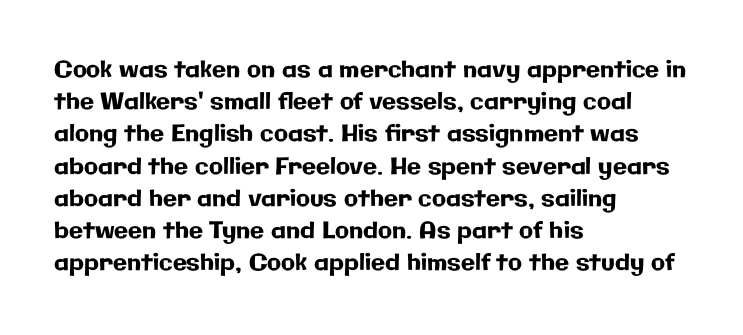
Q: Is the text italic (slanted)? A: No, it is upright.
Q: Is the text underlined? A: No.
Q: How is the paragraph aligned? A: Left-aligned.
Q: Is the spacing between letters normal or unusually wide? A: Normal.
Q: Is the spacing between lines tight, normal or loose? A: Normal.
